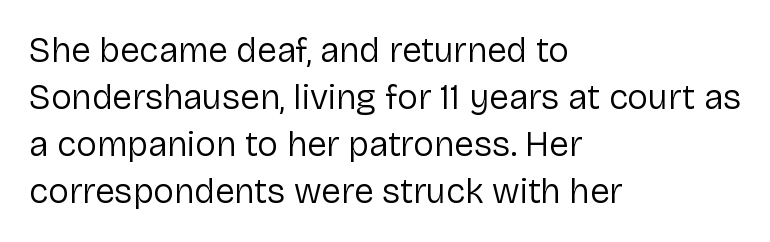
Q: Is the text bold? A: No.
Q: Is the text italic (slanted)? A: No, it is upright.
Q: Is the typeface a serif or a sans-serif typeface? A: Sans-serif.
Q: Is the text underlined? A: No.
Q: How is the paragraph aligned? A: Left-aligned.
Q: Is the spacing between letters normal or unusually wide? A: Normal.
Q: Is the spacing between lines tight, normal or loose? A: Normal.
Q: Width (condensed, normal, or wide)? A: Normal.
Q: Stroke contrast? A: Low.
Q: x-height? A: Medium.
Q: Monospaced? A: No.
